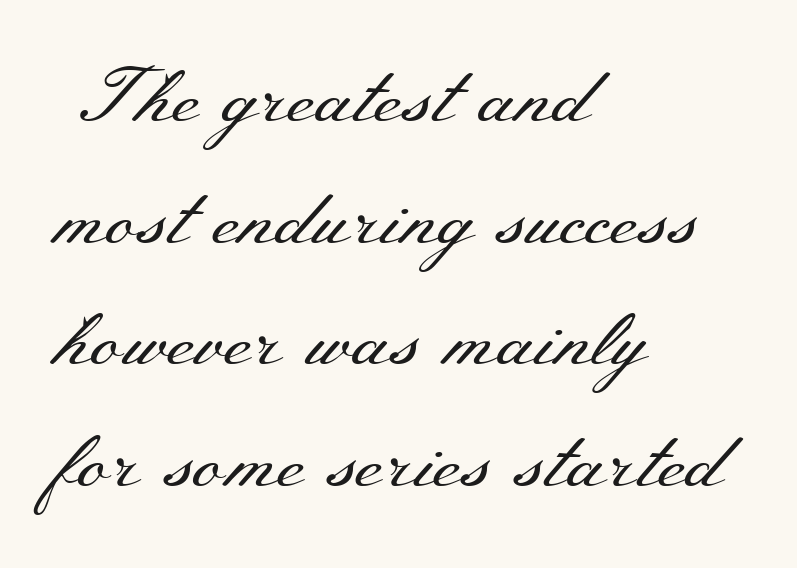
Q: Is the text bold? A: No.
Q: Is the text italic (slanted)? A: Yes.
Q: Is the typeface a serif or a sans-serif typeface? A: Serif.
Q: Is the text underlined? A: No.
Q: How is the paragraph aligned? A: Left-aligned.
Q: Is the spacing between letters normal or unusually wide? A: Normal.
Q: Is the spacing between lines tight, normal or loose? A: Normal.
Q: Width (condensed, normal, or wide)? A: Wide.
Q: Stroke contrast? A: Medium.
Q: x-height? A: Small.
Q: Monospaced? A: No.
